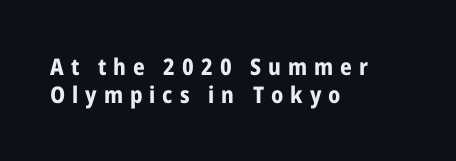
{"italic": "no", "bold": "yes", "underline": "no", "align": "left", "line_spacing_ratio": 1.23, "letter_spacing": "wide", "letter_spacing_em": 0.3, "glyph_px": 23}
